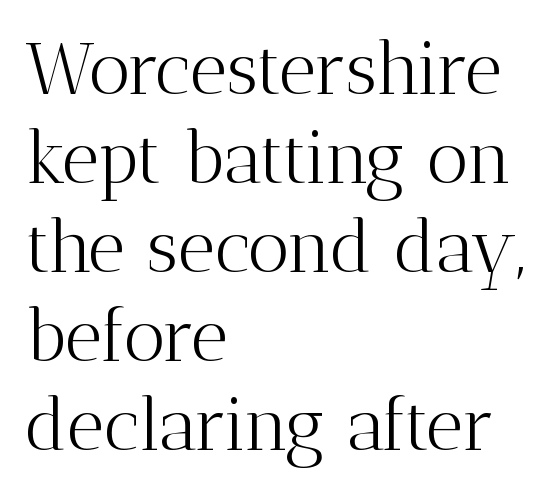
The image shows 73 px light serif type, upright; set left-aligned, line spacing 1.22x, normal letter spacing, not underlined; medium stroke contrast and a medium x-height.
